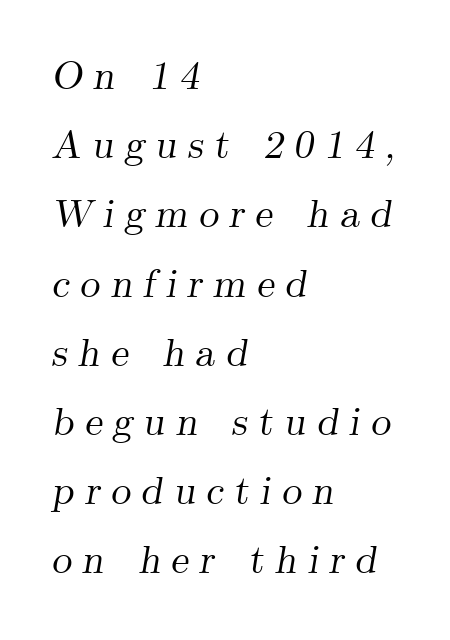
The image shows 40 px serif type, italic (leaning right); set left-aligned, line spacing 1.73x, unusually wide letter spacing (+0.26 em), not underlined; medium stroke contrast and a small x-height.
